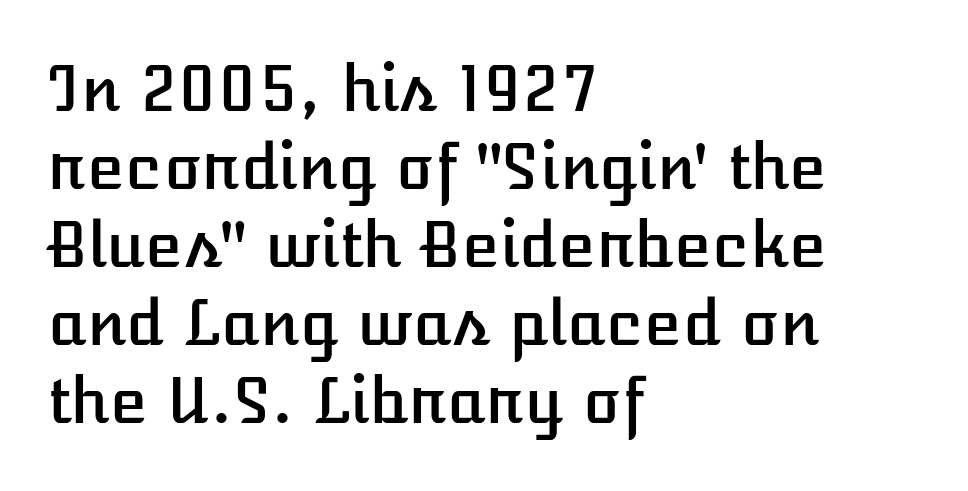
Q: Is the text italic (slanted)? A: No, it is upright.
Q: Is the text underlined? A: No.
Q: How is the paragraph aligned? A: Left-aligned.
Q: Is the spacing between letters normal or unusually wide? A: Normal.
Q: Is the spacing between lines tight, normal or loose? A: Normal.
Q: Width (condensed, normal, or wide)? A: Normal.
Q: Stroke contrast? A: Low.
Q: x-height? A: Medium.
Q: Monospaced? A: No.
